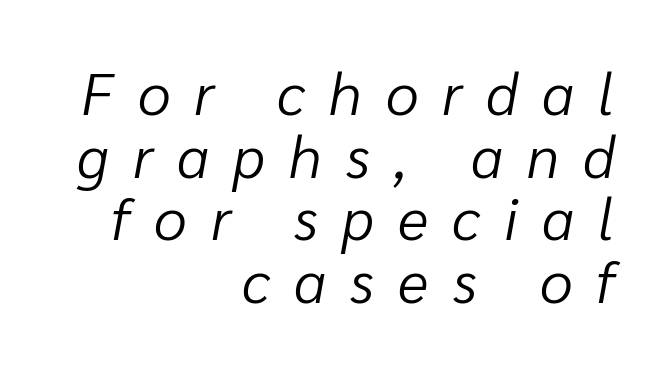
{"italic": "yes", "lean": "right", "slant_degrees": 10, "bold": "no", "weight": "light", "width": "normal", "stroke_contrast": "low", "x_height": "medium", "monospaced": "no", "underline": "no", "align": "right", "line_spacing": "tight", "line_spacing_ratio": 1.06, "letter_spacing": "wide", "letter_spacing_em": 0.41, "glyph_px": 59}
